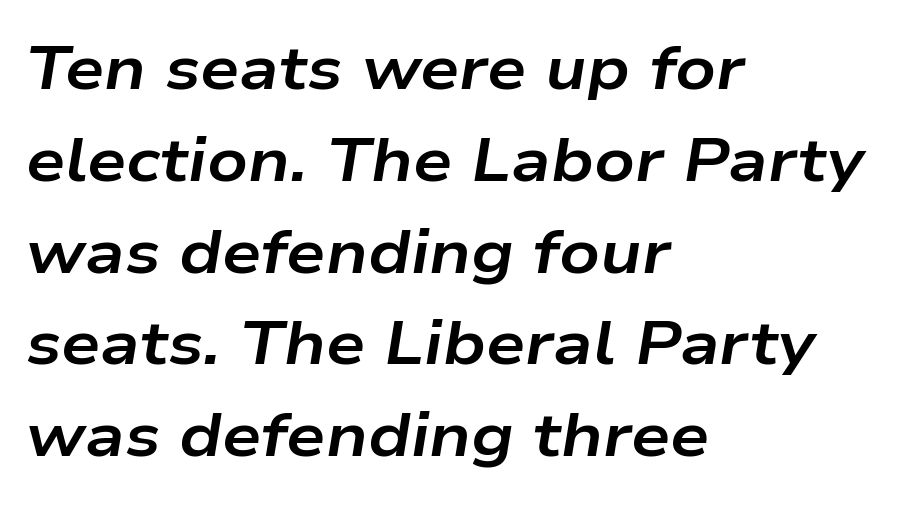
{"italic": "yes", "lean": "right", "slant_degrees": 9, "bold": "yes", "weight": "bold", "width": "wide", "stroke_contrast": "low", "x_height": "medium", "monospaced": "no", "underline": "no", "align": "left", "line_spacing": "normal", "line_spacing_ratio": 1.48, "letter_spacing": "normal", "letter_spacing_em": 0.0, "glyph_px": 62}
